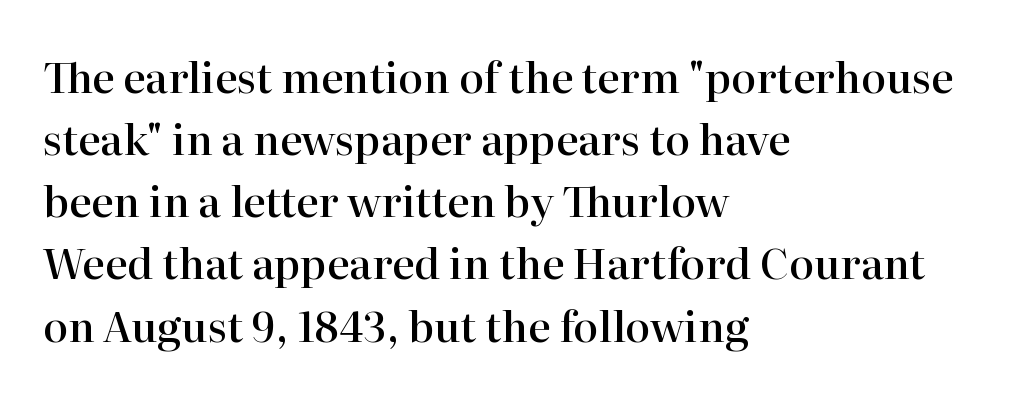
The image shows 42 px semibold serif type, upright; set left-aligned, normal line spacing (1.48x), normal letter spacing, not underlined; high stroke contrast and a medium x-height.
